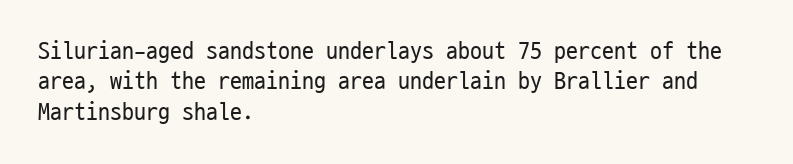
{"italic": "no", "bold": "no", "underline": "no", "align": "left", "line_spacing": "normal", "line_spacing_ratio": 1.27, "letter_spacing": "normal", "letter_spacing_em": 0.0, "glyph_px": 24}
